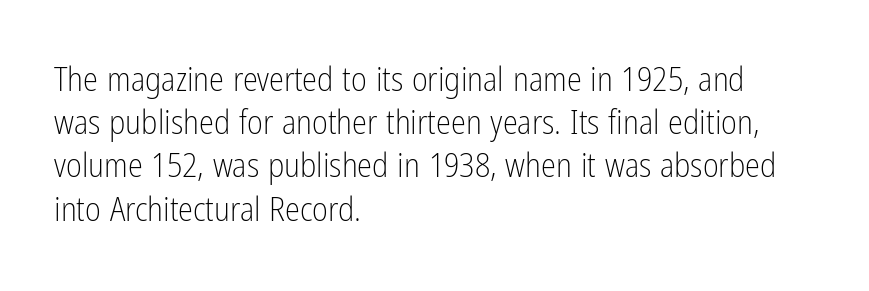
{"serif": "no", "italic": "no", "bold": "no", "weight": "light", "width": "condensed", "stroke_contrast": "low", "x_height": "medium", "monospaced": "no", "underline": "no", "align": "left", "line_spacing": "normal", "line_spacing_ratio": 1.27, "letter_spacing": "normal", "letter_spacing_em": 0.0, "glyph_px": 34}
